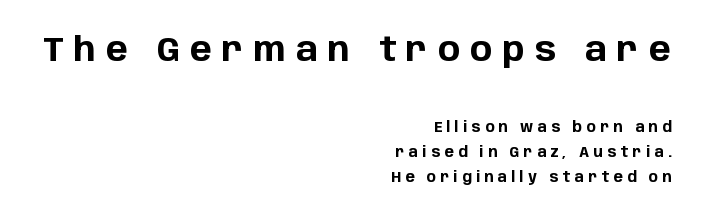
Heft: maximum for text — a bold. Glance below the letters and you will spot only blank space. The face used here is rendered with a markedly widened letterfit. Is this a fixed-width face? No — the glyphs have proportional, varying widths.
